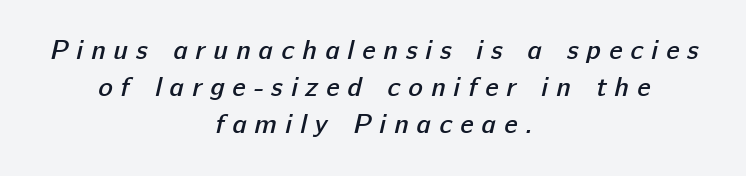
Honestly, the letter spacing is so wide it's the main thing you notice. The lines sit at an ordinary, default distance from one another. Plain, unruled lines of type. The setting favours the middle, as headings and verse often do.
